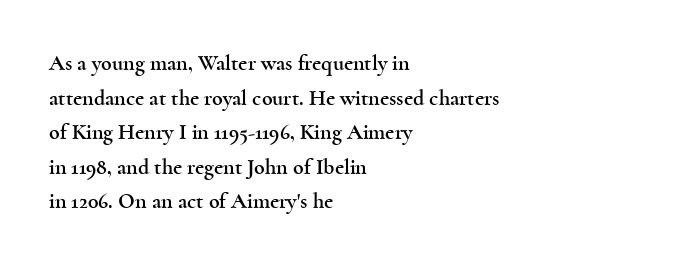
{"italic": "no", "underline": "no", "align": "left", "line_spacing": "normal", "line_spacing_ratio": 1.57, "letter_spacing": "normal", "letter_spacing_em": 0.0, "glyph_px": 22}
